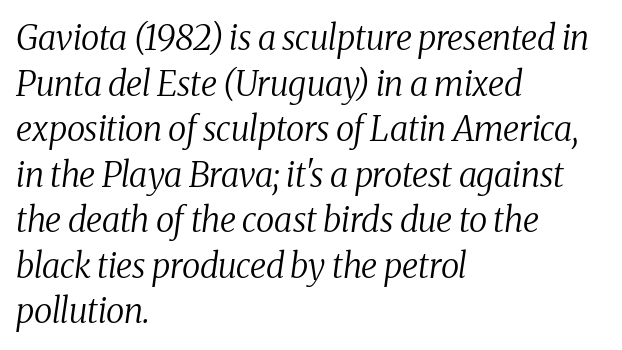
Q: Is the text bold? A: No.
Q: Is the text italic (slanted)? A: Yes, it leans right by about 8 degrees.
Q: Is the typeface a serif or a sans-serif typeface? A: Serif.
Q: Is the text underlined? A: No.
Q: How is the paragraph aligned? A: Left-aligned.
Q: Is the spacing between letters normal or unusually wide? A: Normal.
Q: Is the spacing between lines tight, normal or loose? A: Normal.
Q: Width (condensed, normal, or wide)? A: Normal.
Q: Stroke contrast? A: Medium.
Q: x-height? A: Medium.
Q: Monospaced? A: No.
